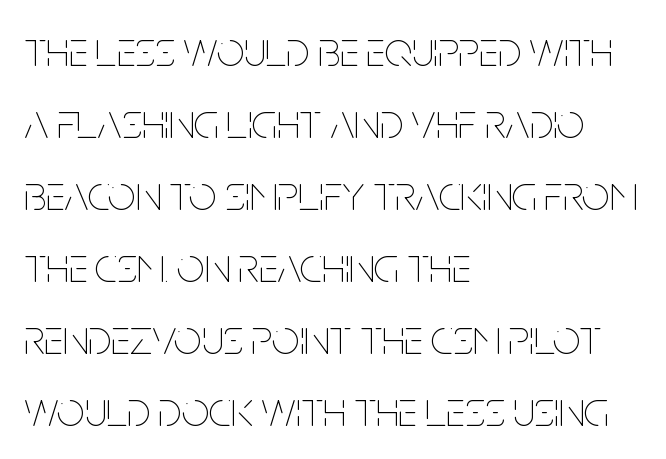
{"italic": "no", "bold": "no", "weight": "thin", "width": "condensed", "stroke_contrast": "low", "x_height": "large", "monospaced": "no", "underline": "no", "align": "left", "line_spacing": "normal", "line_spacing_ratio": 1.47, "letter_spacing": "normal", "letter_spacing_em": 0.0, "glyph_px": 49}
